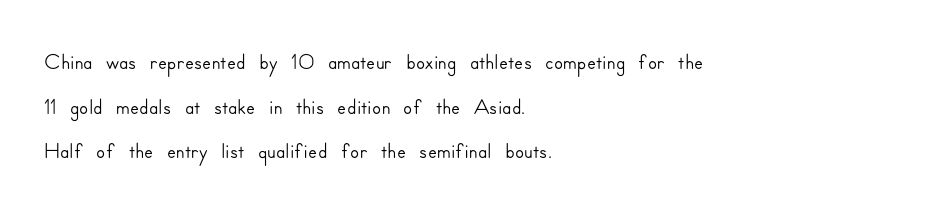
Q: Is the text italic (slanted)? A: No, it is upright.
Q: Is the typeface a serif or a sans-serif typeface? A: Sans-serif.
Q: Is the text underlined? A: No.
Q: How is the paragraph aligned? A: Left-aligned.
Q: Is the spacing between letters normal or unusually wide? A: Normal.
Q: Is the spacing between lines tight, normal or loose? A: Normal.
Q: Width (condensed, normal, or wide)? A: Normal.
Q: Stroke contrast? A: Low.
Q: x-height? A: Small.
Q: Monospaced? A: No.
